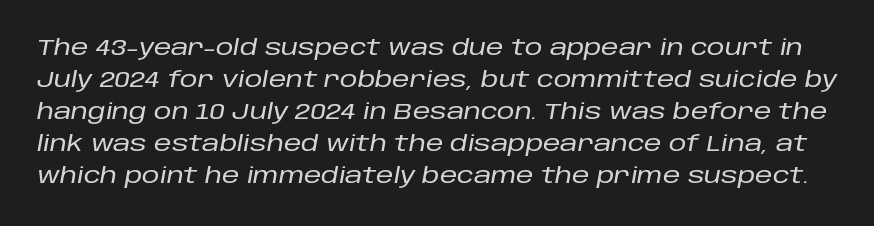
This rendering features lettering with no underline. The specimen reads as italic at a glance. Baseline-to-baseline distance is the conventional proportion of letter height. Tracking value appears to be zero — textbook default spacing.
